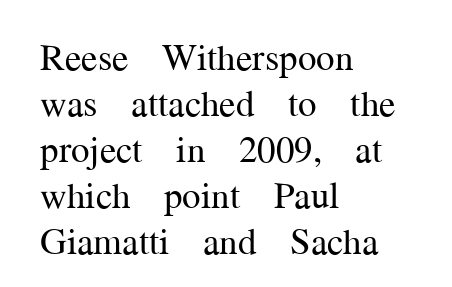
Line starts are locked; line ends wander. A typesetter would label this face a serif. Posture: vertical. Beneath every word, the page is bare. The type is set solid horizontally, with unmodified tracking. Stroke mass is kept to a normal reading level or below.
